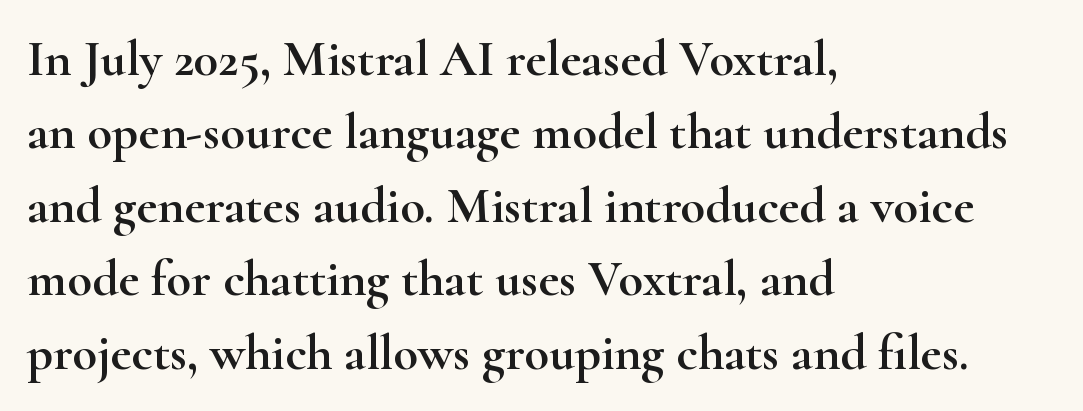
The image shows 51 px wide serif type, upright; set left-aligned, normal line spacing (1.44x), normal letter spacing, not underlined; high stroke contrast and a small x-height.
